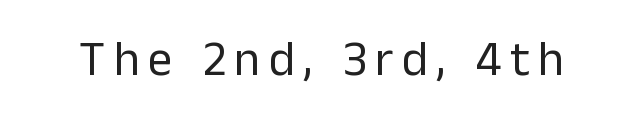
Q: Is the text bold? A: No.
Q: Is the text italic (slanted)? A: No, it is upright.
Q: Is the typeface a serif or a sans-serif typeface? A: Sans-serif.
Q: Is the text underlined? A: No.
Q: Width (condensed, normal, or wide)? A: Normal.
Q: Stroke contrast? A: Low.
Q: x-height? A: Medium.
Q: Monospaced? A: No.
